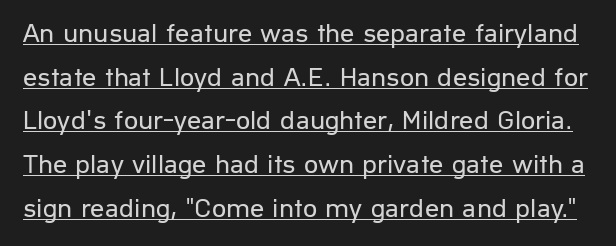
The image shows 28 px regular-weight sans-serif type, upright; set normal line spacing (1.56x), normal letter spacing, underlined; low stroke contrast and a medium x-height.
